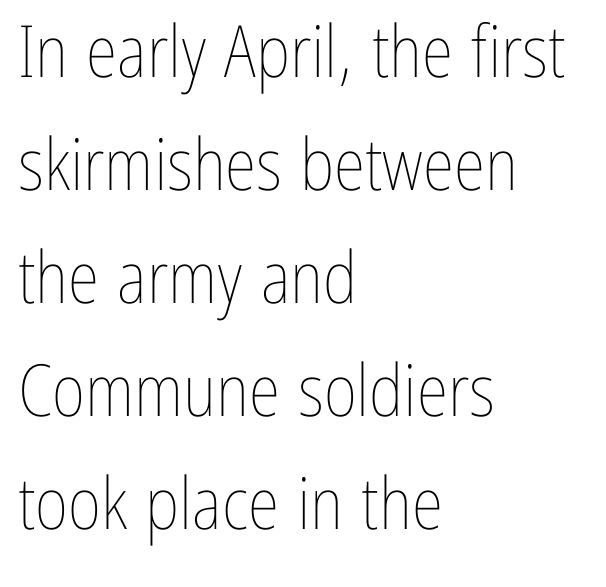
{"italic": "no", "bold": "no", "weight": "thin", "width": "condensed", "stroke_contrast": "low", "x_height": "medium", "monospaced": "no", "underline": "no", "align": "left", "line_spacing": "normal", "line_spacing_ratio": 1.57, "letter_spacing": "normal", "letter_spacing_em": 0.0, "glyph_px": 72}
